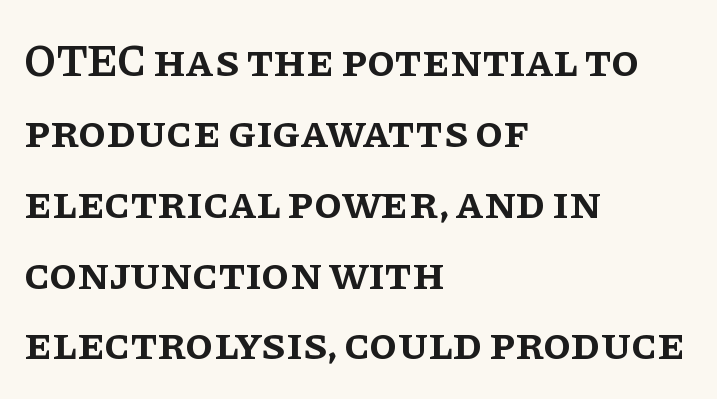
{"serif": "yes", "italic": "no", "bold": "semi", "weight": "semibold", "width": "normal", "stroke_contrast": "low", "x_height": "large", "monospaced": "no", "underline": "no", "align": "left", "line_spacing": "normal", "line_spacing_ratio": 1.54, "letter_spacing": "normal", "letter_spacing_em": 0.0, "glyph_px": 46}
